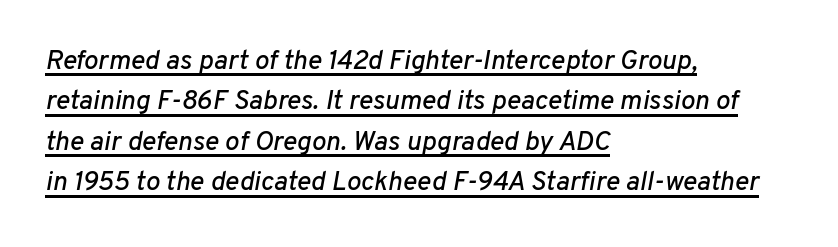
The image shows 27 px text type, italic (leaning right); set left-aligned, normal line spacing (1.5x), normal letter spacing, underlined.
